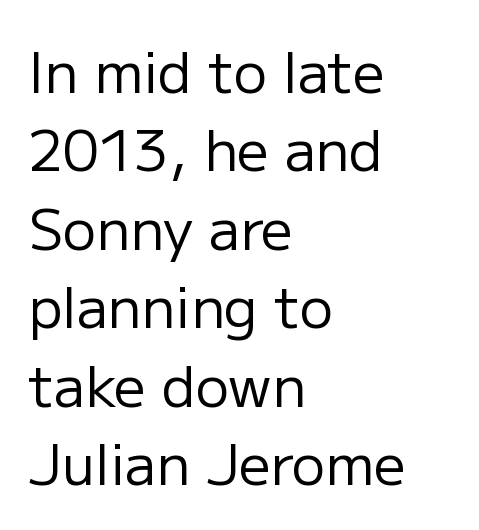
The image shows 56 px regular-weight sans-serif type, upright; set left-aligned, normal line spacing (1.4x), normal letter spacing, not underlined; low stroke contrast and a medium x-height.
